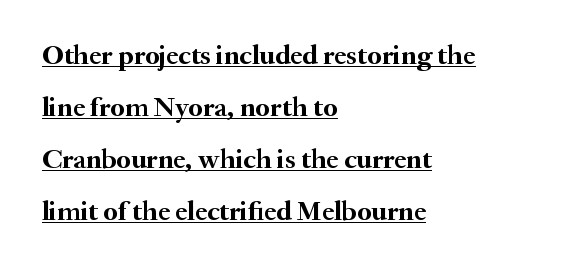
The image shows 28 px semibold serif type, upright; set left-aligned, line spacing 1.86x, normal letter spacing, underlined; medium stroke contrast and a small x-height.
